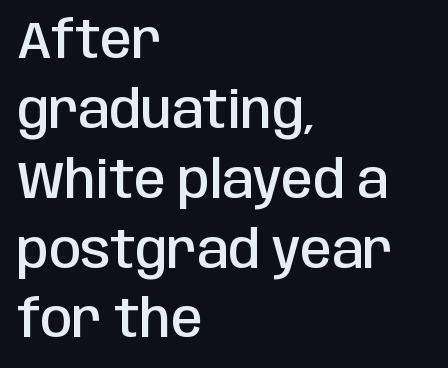
Q: Is the text bold? A: Semi-bold.
Q: Is the text italic (slanted)? A: No, it is upright.
Q: Is the typeface a serif or a sans-serif typeface? A: Sans-serif.
Q: Is the text underlined? A: No.
Q: How is the paragraph aligned? A: Left-aligned.
Q: Is the spacing between letters normal or unusually wide? A: Normal.
Q: Is the spacing between lines tight, normal or loose? A: Normal.
Q: Width (condensed, normal, or wide)? A: Condensed.
Q: Stroke contrast? A: Low.
Q: x-height? A: Large.
Q: Monospaced? A: No.
